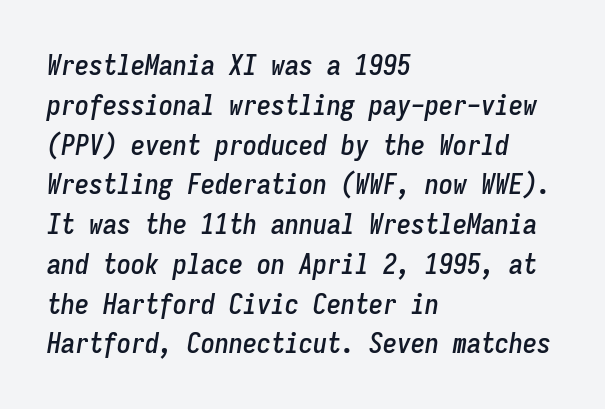
Q: Is the text italic (slanted)? A: Yes, it leans right by about 9 degrees.
Q: Is the text underlined? A: No.
Q: How is the paragraph aligned? A: Left-aligned.
Q: Is the spacing between letters normal or unusually wide? A: Normal.
Q: Is the spacing between lines tight, normal or loose? A: Normal.
Q: Width (condensed, normal, or wide)? A: Condensed.
Q: Stroke contrast? A: Low.
Q: x-height? A: Medium.
Q: Monospaced? A: Yes.
